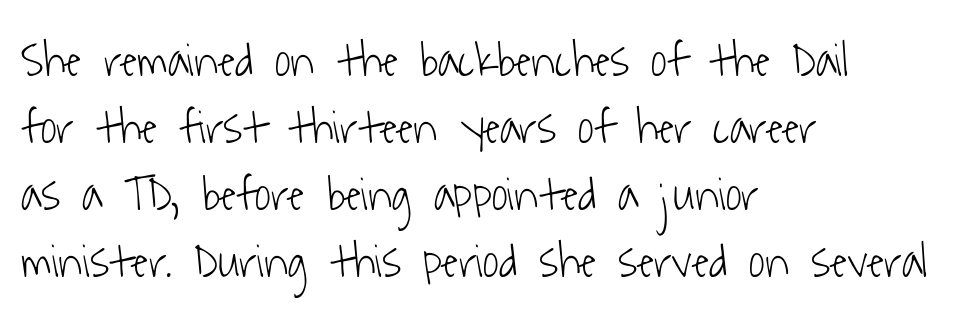
Q: Is the text bold? A: No.
Q: Is the typeface a serif or a sans-serif typeface? A: Sans-serif.
Q: Is the text underlined? A: No.
Q: How is the paragraph aligned? A: Left-aligned.
Q: Is the spacing between letters normal or unusually wide? A: Normal.
Q: Is the spacing between lines tight, normal or loose? A: Normal.
Q: Width (condensed, normal, or wide)? A: Condensed.
Q: Stroke contrast? A: Low.
Q: x-height? A: Medium.
Q: Monospaced? A: No.
